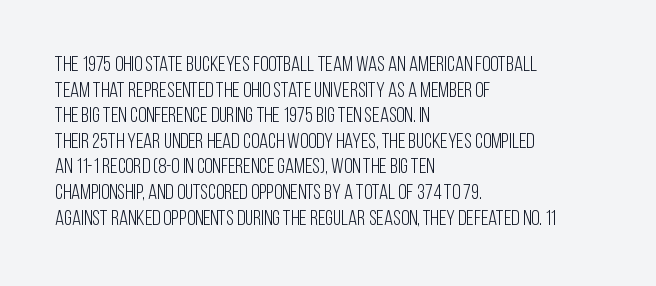
{"italic": "no", "bold": "no", "underline": "no", "align": "left", "line_spacing_ratio": 1.22, "letter_spacing": "normal", "letter_spacing_em": 0.0, "glyph_px": 21}
